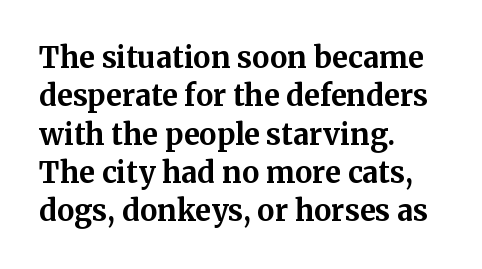
{"serif": "yes", "italic": "no", "bold": "yes", "weight": "bold", "width": "normal", "stroke_contrast": "medium", "x_height": "medium", "monospaced": "no", "underline": "no", "align": "left", "line_spacing": "normal", "line_spacing_ratio": 1.32, "letter_spacing": "normal", "letter_spacing_em": 0.0, "glyph_px": 29}
